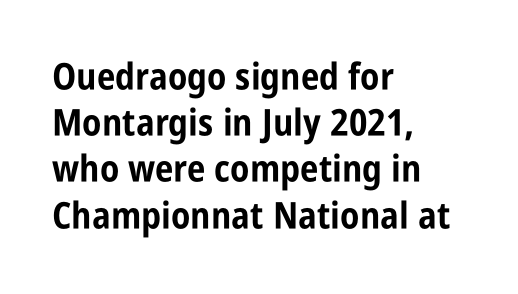
Q: Is the text bold? A: Yes.
Q: Is the text italic (slanted)? A: No, it is upright.
Q: Is the typeface a serif or a sans-serif typeface? A: Sans-serif.
Q: Is the text underlined? A: No.
Q: How is the paragraph aligned? A: Left-aligned.
Q: Is the spacing between letters normal or unusually wide? A: Normal.
Q: Is the spacing between lines tight, normal or loose? A: Normal.
Q: Width (condensed, normal, or wide)? A: Condensed.
Q: Stroke contrast? A: Low.
Q: x-height? A: Large.
Q: Monospaced? A: No.
